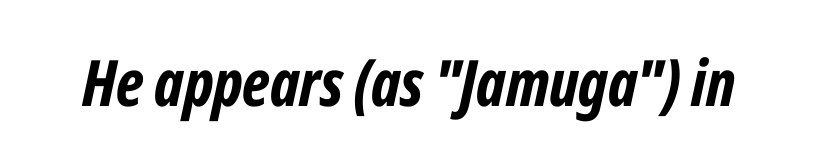
The image shows 64 px bold, condensed type, italic (leaning right); set normal letter spacing, not underlined; low stroke contrast and a medium x-height.
